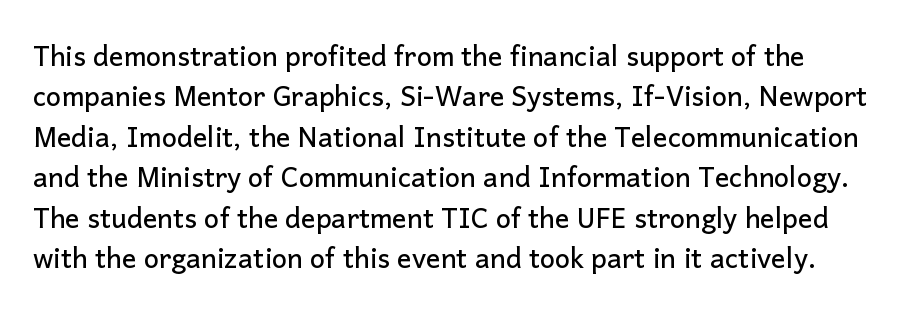
Short note: letters normally spaced. The specimen omits any rule beneath the text block's lines. The block of text has a typical density, with ordinary space between rows. Vertical strokes here are truly vertical.
